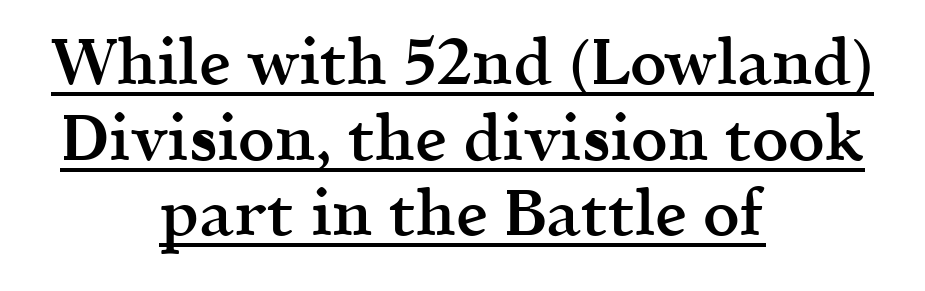
The image shows 64 px semibold serif type, upright; set centered, line spacing 1.18x, normal letter spacing, underlined; a medium x-height.
